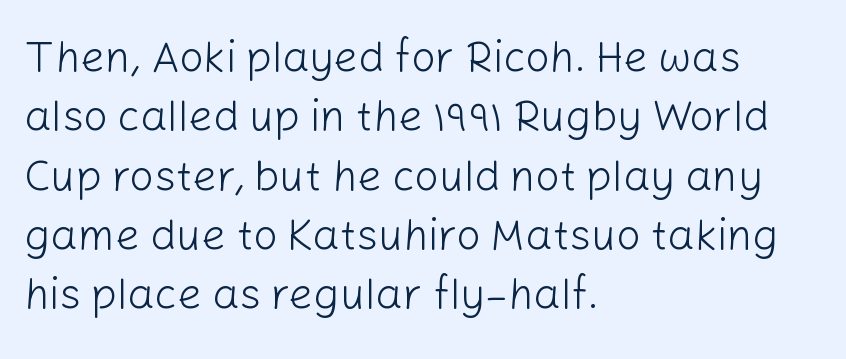
The image shows 43 px light sans-serif type, upright; set left-aligned, normal line spacing (1.38x), normal letter spacing, not underlined; low stroke contrast and a medium x-height.
